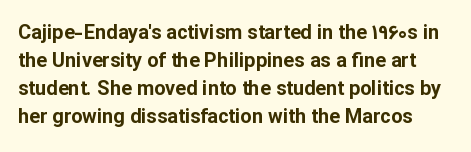
{"italic": "no", "bold": "yes", "underline": "no", "line_spacing": "normal", "line_spacing_ratio": 1.4, "letter_spacing": "normal", "letter_spacing_em": 0.0, "glyph_px": 20}
